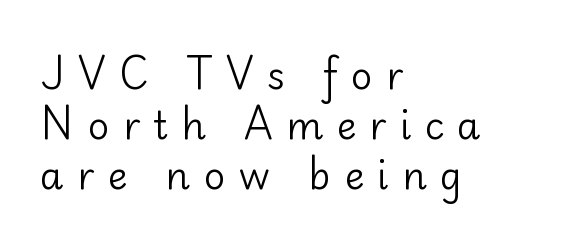
The image shows 38 px regular-weight sans-serif type, upright; set left-aligned, normal line spacing (1.31x), unusually wide letter spacing (+0.35 em), not underlined; low stroke contrast and a small x-height.
